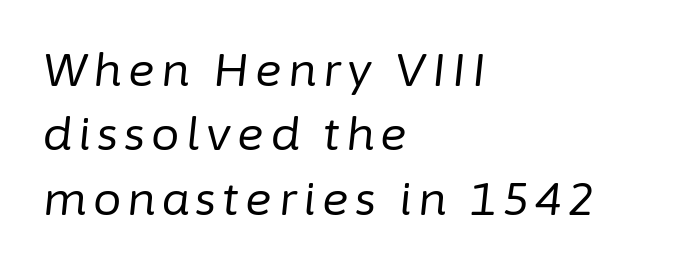
{"italic": "yes", "lean": "right", "slant_degrees": 6, "bold": "no", "weight": "regular", "width": "normal", "stroke_contrast": "low", "x_height": "medium", "monospaced": "no", "underline": "no", "align": "left", "line_spacing": "normal", "line_spacing_ratio": 1.43, "glyph_px": 45}
